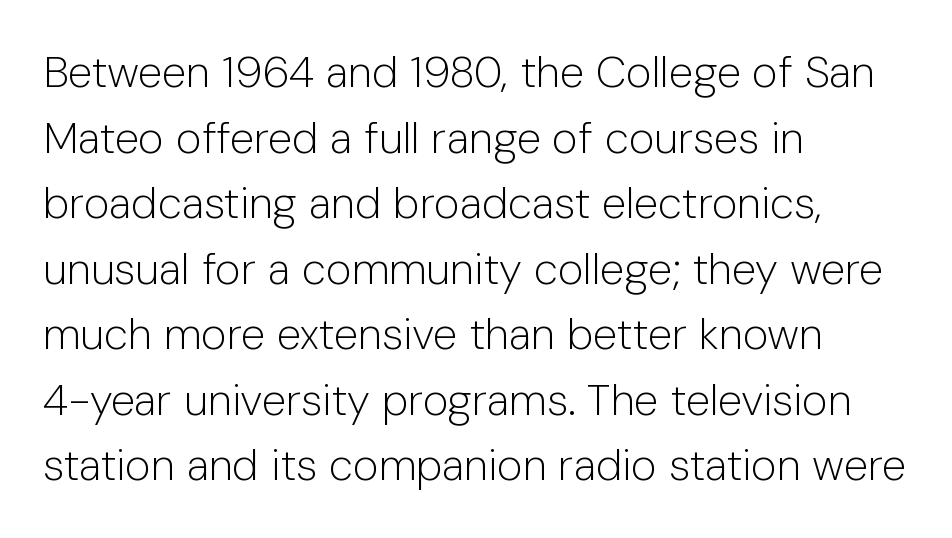
This is roman type, the default non-slanted kind. The letters advance in unequal steps, a hallmark of proportional type. Layout note: lines flush left. The designer went with a sans here, leaving each stem footless. Descenders hang freely into open space.
